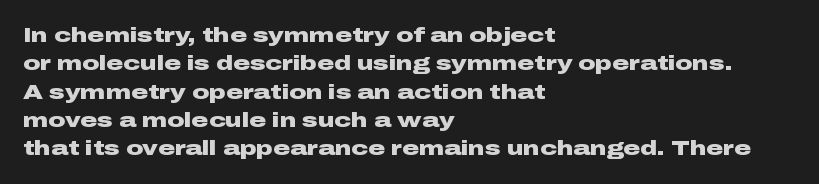
The lines in this sample share a left origin and differ only in where they stop. The block of text has a typical density, with ordinary space between rows. Posture: upright roman. The characters look thick and weighty, a clear bold. Letters rest on an invisible, unmarked baseline. There is no visible air inserted between adjacent glyphs.
